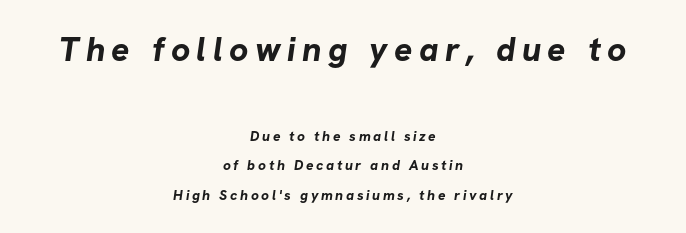
The image shows 34 px bold sans-serif type; set centered, loose line spacing (2.13x), not underlined; the first (top) block is 2.43x larger; low stroke contrast and a medium x-height.
